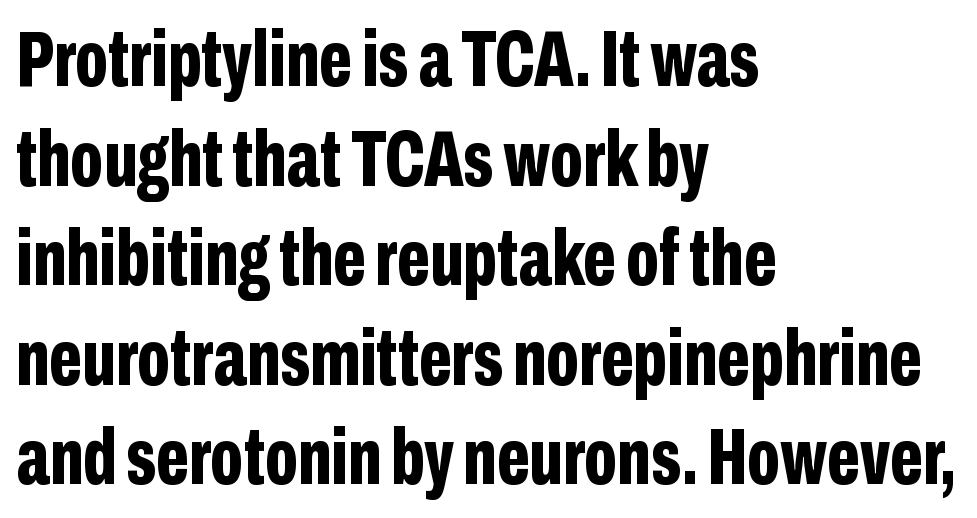
Q: Is the text bold? A: Yes.
Q: Is the text italic (slanted)? A: No, it is upright.
Q: Is the typeface a serif or a sans-serif typeface? A: Sans-serif.
Q: Is the text underlined? A: No.
Q: How is the paragraph aligned? A: Left-aligned.
Q: Is the spacing between letters normal or unusually wide? A: Normal.
Q: Is the spacing between lines tight, normal or loose? A: Normal.
Q: Width (condensed, normal, or wide)? A: Condensed.
Q: Stroke contrast? A: Low.
Q: x-height? A: Medium.
Q: Monospaced? A: No.
